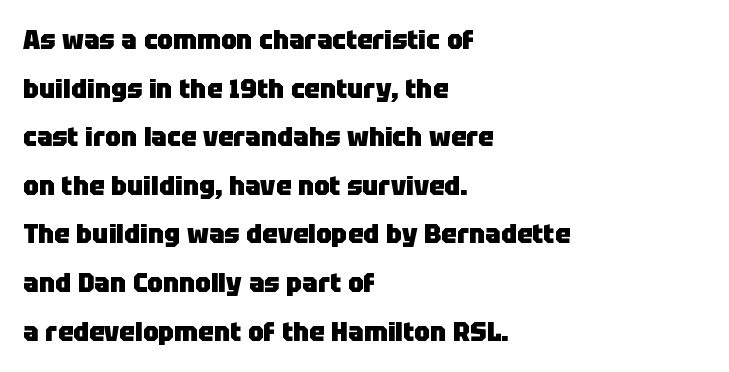
{"italic": "no", "bold": "yes", "underline": "no", "align": "left", "line_spacing_ratio": 1.87, "letter_spacing": "normal", "letter_spacing_em": 0.0, "glyph_px": 26}
